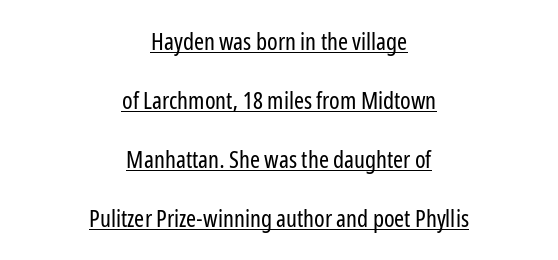
{"italic": "no", "bold": "no", "underline": "yes", "align": "center", "line_spacing": "loose", "line_spacing_ratio": 2.46, "letter_spacing": "normal", "letter_spacing_em": 0.0, "glyph_px": 24}
